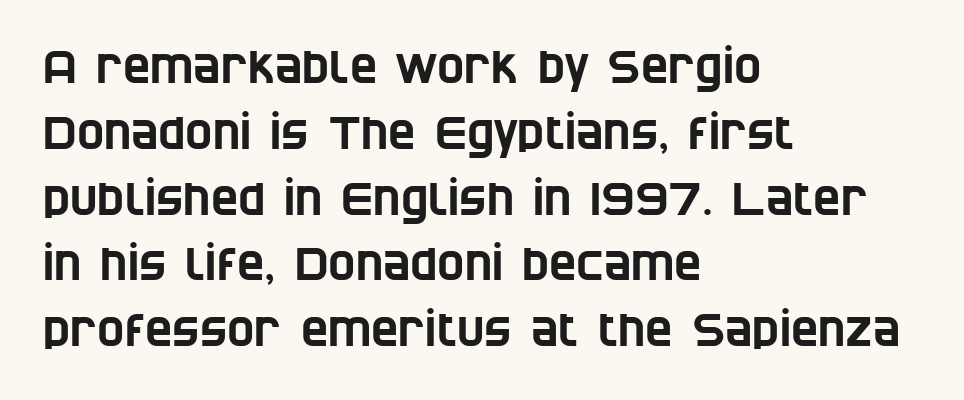
Q: Is the typeface a serif or a sans-serif typeface? A: Sans-serif.
Q: Is the text underlined? A: No.
Q: How is the paragraph aligned? A: Left-aligned.
Q: Is the spacing between letters normal or unusually wide? A: Normal.
Q: Is the spacing between lines tight, normal or loose? A: Normal.
Q: Width (condensed, normal, or wide)? A: Condensed.
Q: Stroke contrast? A: Low.
Q: x-height? A: Large.
Q: Monospaced? A: No.
